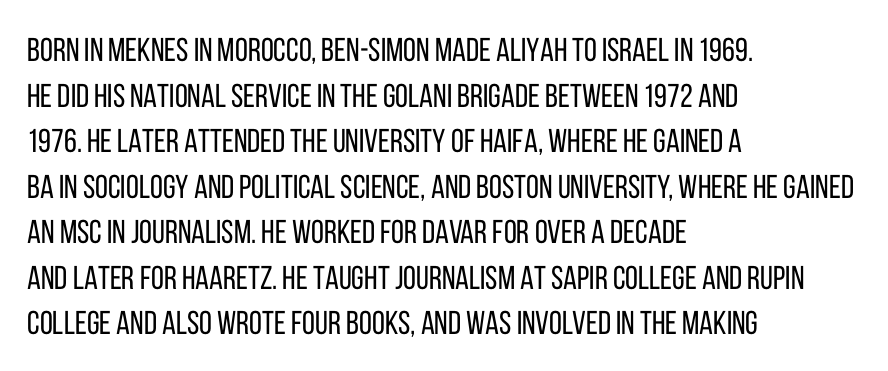
Caption: face not bold, strokes unweighted. The tracking reads as untouched default to a designer's eye. Lines of text with bare space underneath. Spacing verdict: proportional, widths tailored to each character.
